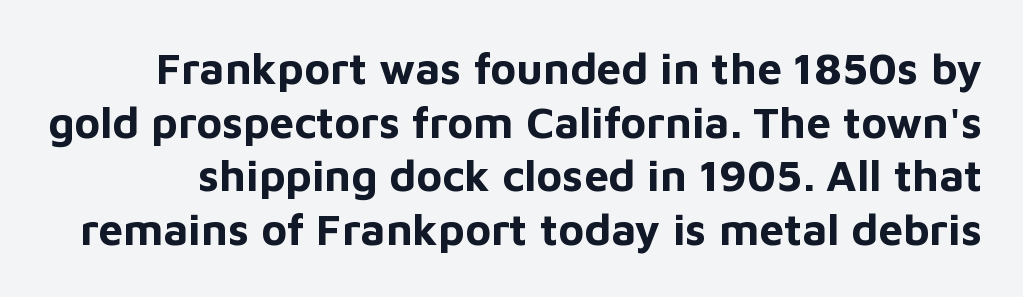
Q: Is the text bold? A: Yes.
Q: Is the text italic (slanted)? A: No, it is upright.
Q: Is the typeface a serif or a sans-serif typeface? A: Sans-serif.
Q: Is the text underlined? A: No.
Q: Is the spacing between letters normal or unusually wide? A: Normal.
Q: Width (condensed, normal, or wide)? A: Normal.
Q: Stroke contrast? A: Low.
Q: x-height? A: Medium.
Q: Monospaced? A: No.
